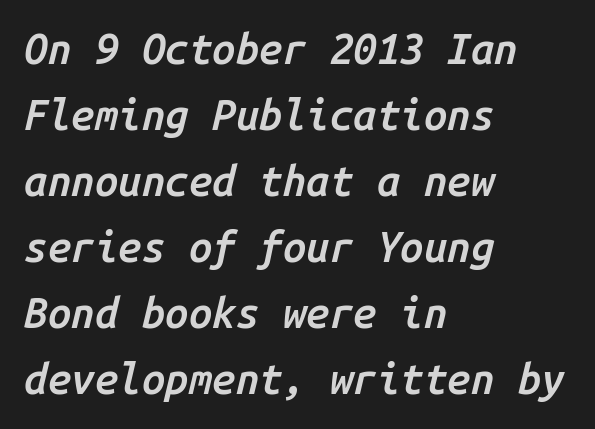
Q: Is the text bold? A: Semi-bold.
Q: Is the text italic (slanted)? A: Yes, it leans right by about 14 degrees.
Q: Is the text underlined? A: No.
Q: How is the paragraph aligned? A: Left-aligned.
Q: Is the spacing between letters normal or unusually wide? A: Normal.
Q: Is the spacing between lines tight, normal or loose? A: Normal.
Q: Width (condensed, normal, or wide)? A: Normal.
Q: Stroke contrast? A: Low.
Q: x-height? A: Medium.
Q: Monospaced? A: Yes.
